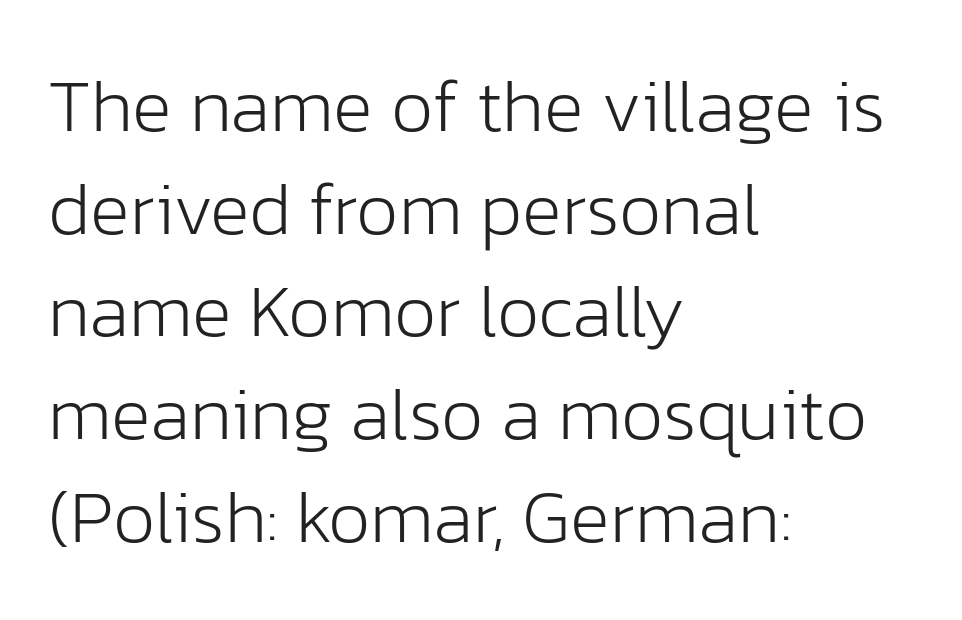
The image shows 75 px light sans-serif type, upright; set left-aligned, normal line spacing (1.37x), normal letter spacing, not underlined; low stroke contrast and a medium x-height.
